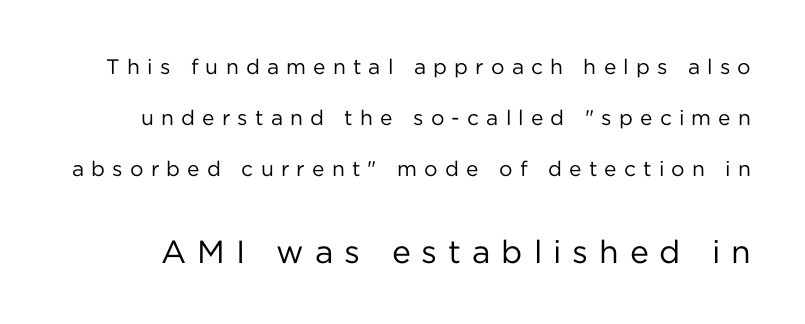
{"serif": "no", "italic": "no", "bold": "no", "weight": "regular", "width": "normal", "stroke_contrast": "low", "x_height": "medium", "monospaced": "no", "underline": "no", "line_spacing": "loose", "line_spacing_ratio": 2.43, "letter_spacing": "wide", "letter_spacing_em": 0.34, "larger_block": "second", "size_ratio": 1.52, "glyph_px": 32}
